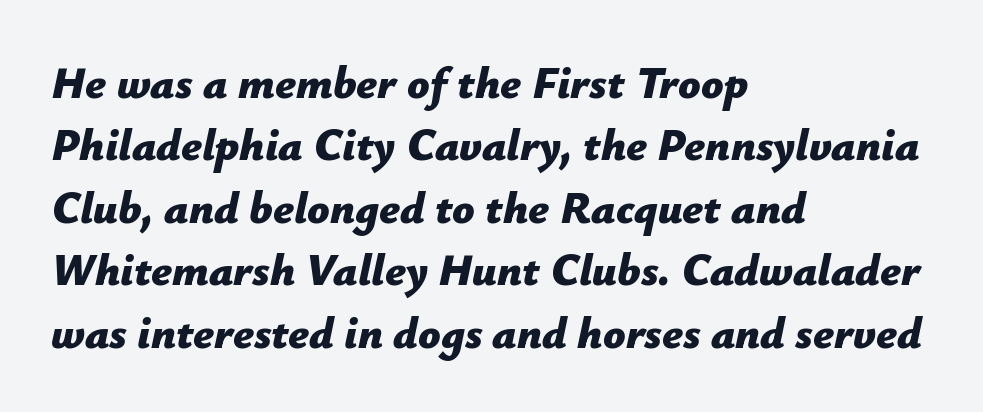
The image shows 44 px bold type, italic (leaning right); set left-aligned, normal line spacing (1.42x), normal letter spacing, not underlined; low stroke contrast and a medium x-height.
